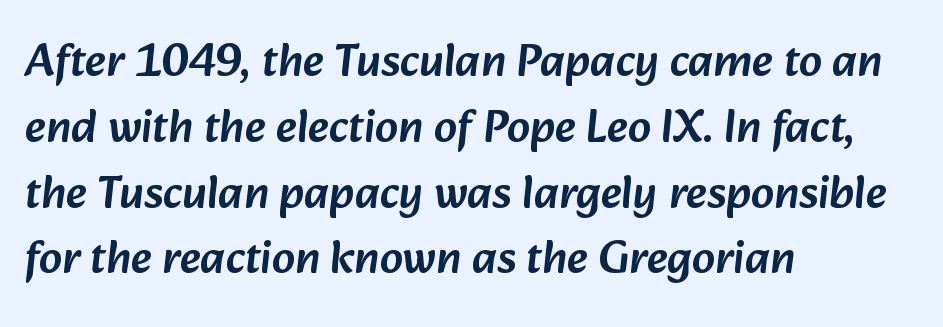
Q: Is the typeface a serif or a sans-serif typeface? A: Sans-serif.
Q: Is the text underlined? A: No.
Q: How is the paragraph aligned? A: Left-aligned.
Q: Is the spacing between letters normal or unusually wide? A: Normal.
Q: Is the spacing between lines tight, normal or loose? A: Normal.
Q: Width (condensed, normal, or wide)? A: Normal.
Q: Stroke contrast? A: Low.
Q: x-height? A: Medium.
Q: Monospaced? A: No.
